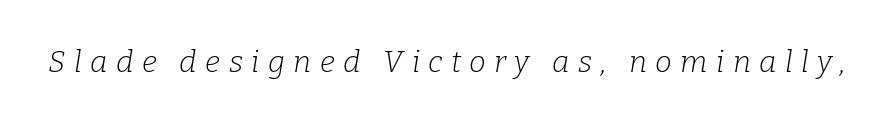
{"serif": "yes", "italic": "yes", "lean": "right", "slant_degrees": 9, "bold": "no", "weight": "light", "width": "normal", "stroke_contrast": "low", "x_height": "medium", "monospaced": "no", "underline": "no", "letter_spacing": "wide", "letter_spacing_em": 0.28, "glyph_px": 30}
